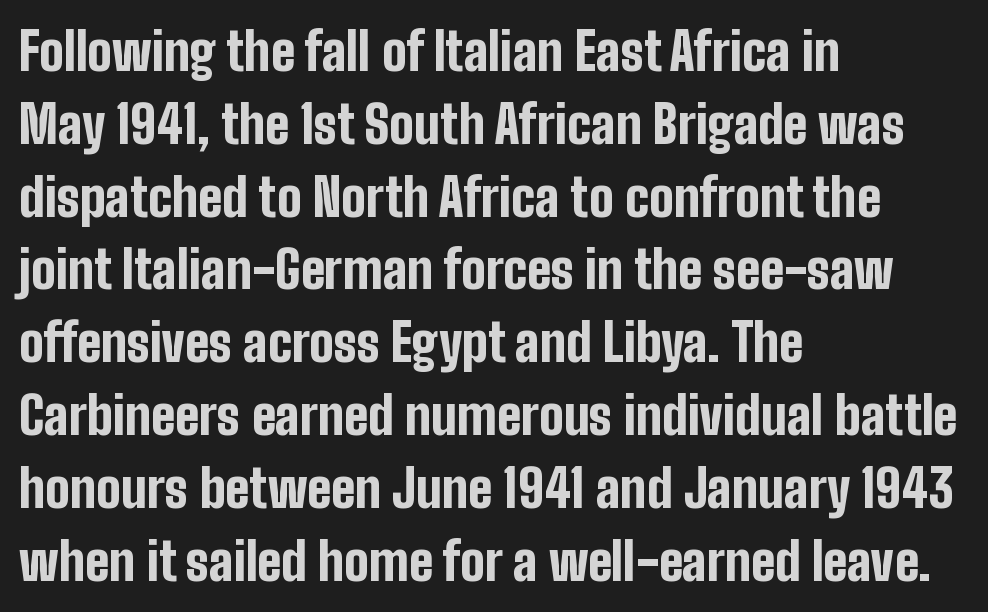
{"serif": "no", "italic": "no", "bold": "yes", "weight": "bold", "width": "condensed", "stroke_contrast": "low", "x_height": "medium", "monospaced": "no", "underline": "no", "align": "left", "line_spacing": "normal", "line_spacing_ratio": 1.4, "letter_spacing": "normal", "letter_spacing_em": 0.0, "glyph_px": 52}
